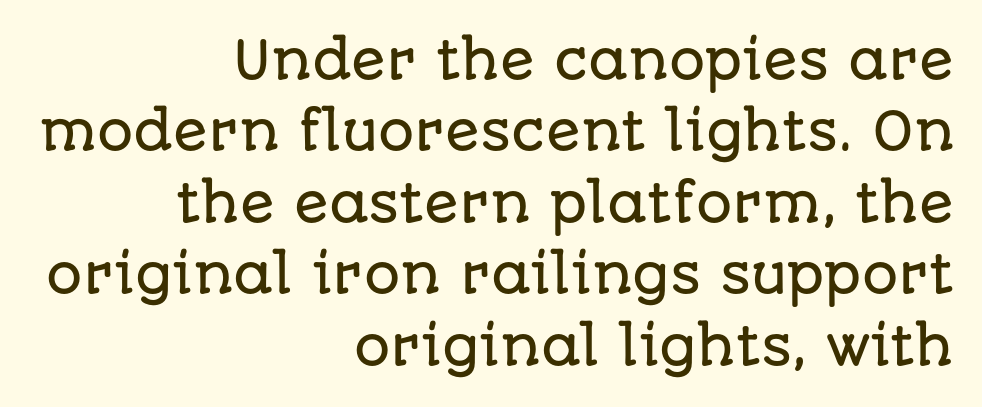
{"serif": "no", "italic": "no", "width": "normal", "stroke_contrast": "low", "x_height": "large", "monospaced": "no", "underline": "no", "align": "right", "line_spacing": "normal", "line_spacing_ratio": 1.4, "letter_spacing": "normal", "letter_spacing_em": 0.0, "glyph_px": 51}
